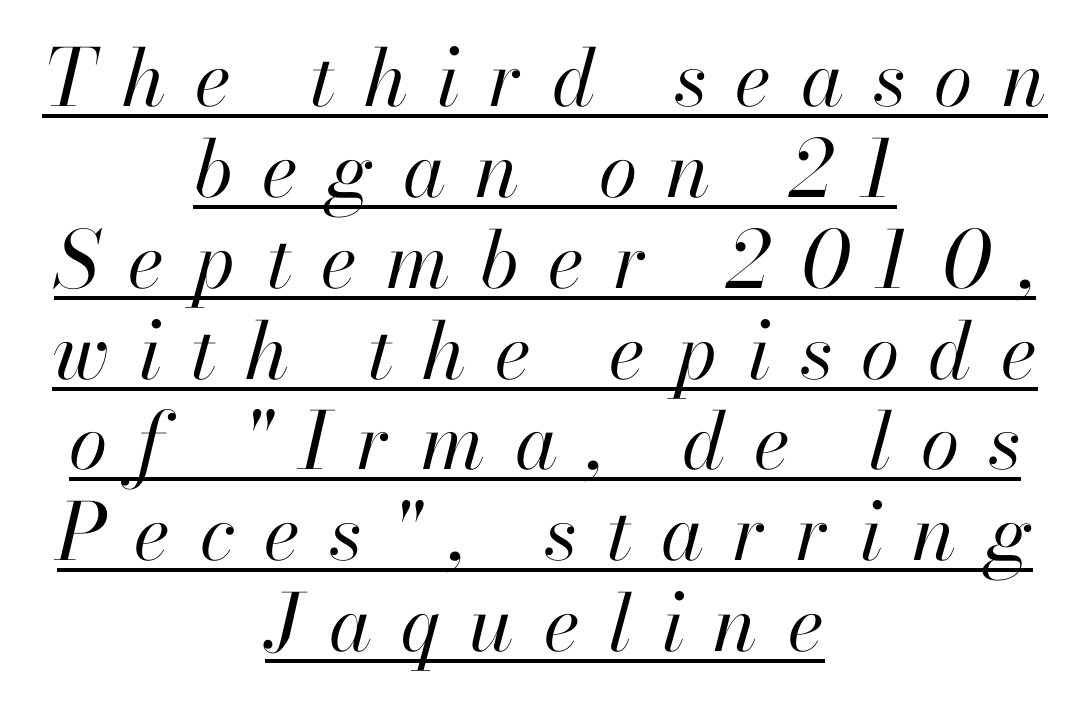
The glyphs look as if they've been sheared to an angle. The face used here appears with an underline applied. These glyphs show unthickened strokes, regular width or finer. Here the designer chose a conventional face with non-uniform glyph widths. Layout note: lines centered. Inter-character spacing is expanded well beyond the font's built-in metrics.
